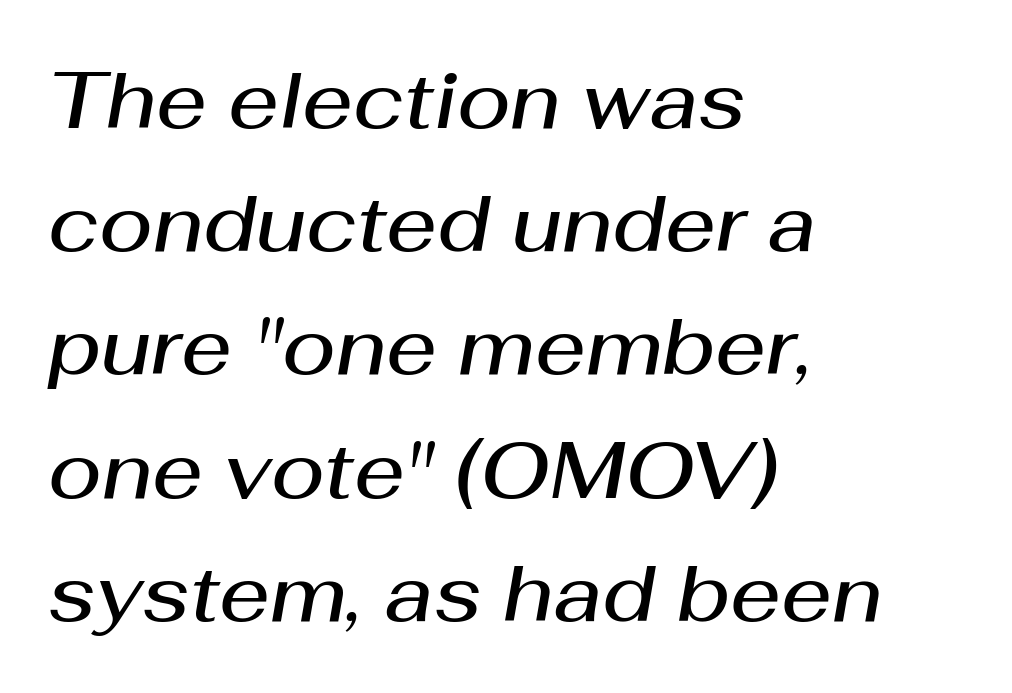
The image shows 79 px semibold type, italic (leaning right); set left-aligned, normal line spacing (1.56x), normal letter spacing, not underlined; medium stroke contrast and a medium x-height.
